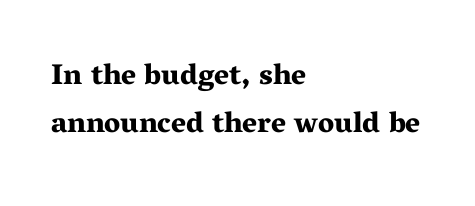
Q: Is the text bold? A: Yes.
Q: Is the text italic (slanted)? A: No, it is upright.
Q: Is the typeface a serif or a sans-serif typeface? A: Serif.
Q: Is the text underlined? A: No.
Q: How is the paragraph aligned? A: Left-aligned.
Q: Is the spacing between letters normal or unusually wide? A: Normal.
Q: Is the spacing between lines tight, normal or loose? A: Normal.
Q: Width (condensed, normal, or wide)? A: Wide.
Q: Stroke contrast? A: Medium.
Q: x-height? A: Medium.
Q: Monospaced? A: No.
